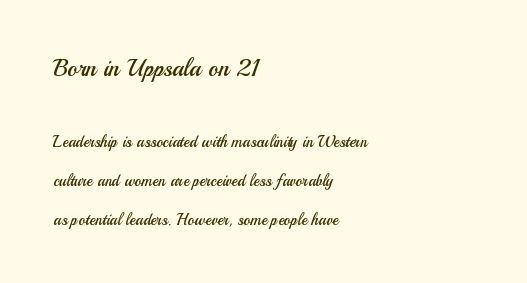
Q: Is the text bold? A: No.
Q: Is the text italic (slanted)? A: Yes.
Q: Is the text underlined? A: No.
Q: How is the paragraph aligned? A: Left-aligned.
Q: Is the spacing between letters normal or unusually wide? A: Normal.
Q: Is the spacing between lines tight, normal or loose? A: Loose.
Q: Which block of text is set in a larger size, the first (top) or the second (bottom)? A: The first (top) one.
